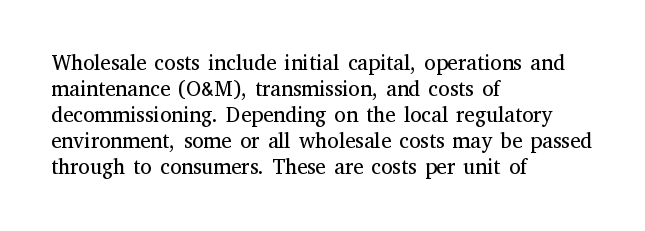
The typography opts for an upright posture over an oblique one. Unmarked baselines from the first word to the last. Students, note that the glyphs here touch the page at normal intervals. Which margin do the lines hug? The left one — the right edge is uneven. The typesetting does not lean heavy: it is not bold.
